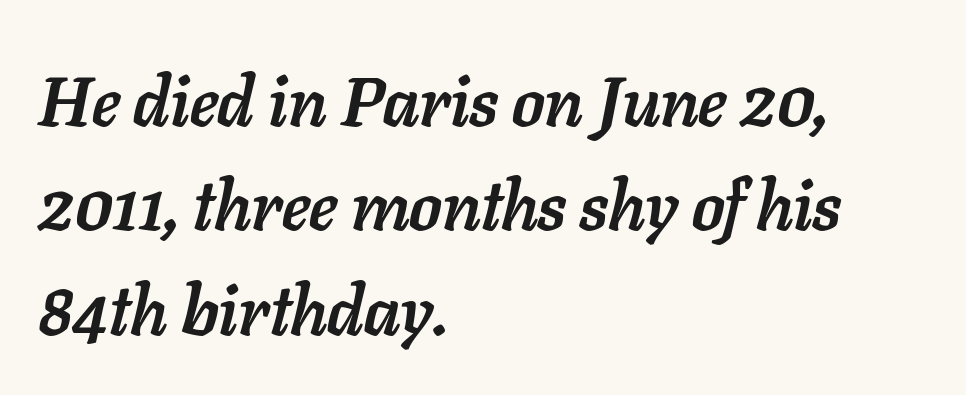
Layout note: lines flush left. The rendering applies a slant to the glyphs. The rows are spaced the way most documents space them. You could not count columns in this text — the font is proportionally spaced.
